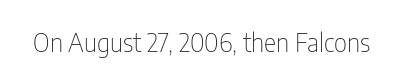
{"italic": "no", "bold": "no", "underline": "no", "letter_spacing": "normal", "letter_spacing_em": 0.0, "glyph_px": 26}
